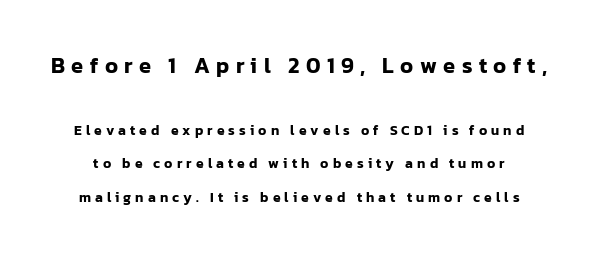
The image shows 22 px text type, upright; set loose line spacing (2.41x), unusually wide letter spacing (+0.29 em), not underlined; the first (top) block is 1.57x larger.
